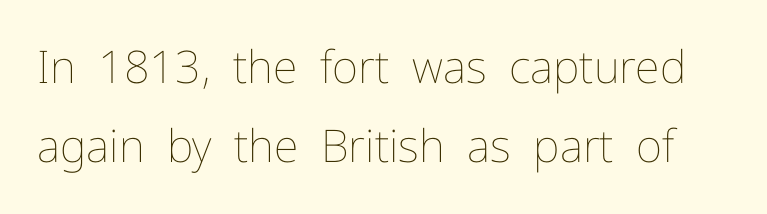
{"italic": "no", "bold": "no", "weight": "thin", "width": "normal", "stroke_contrast": "low", "x_height": "medium", "monospaced": "no", "underline": "no", "line_spacing_ratio": 1.76, "letter_spacing": "normal", "letter_spacing_em": 0.0, "glyph_px": 45}
